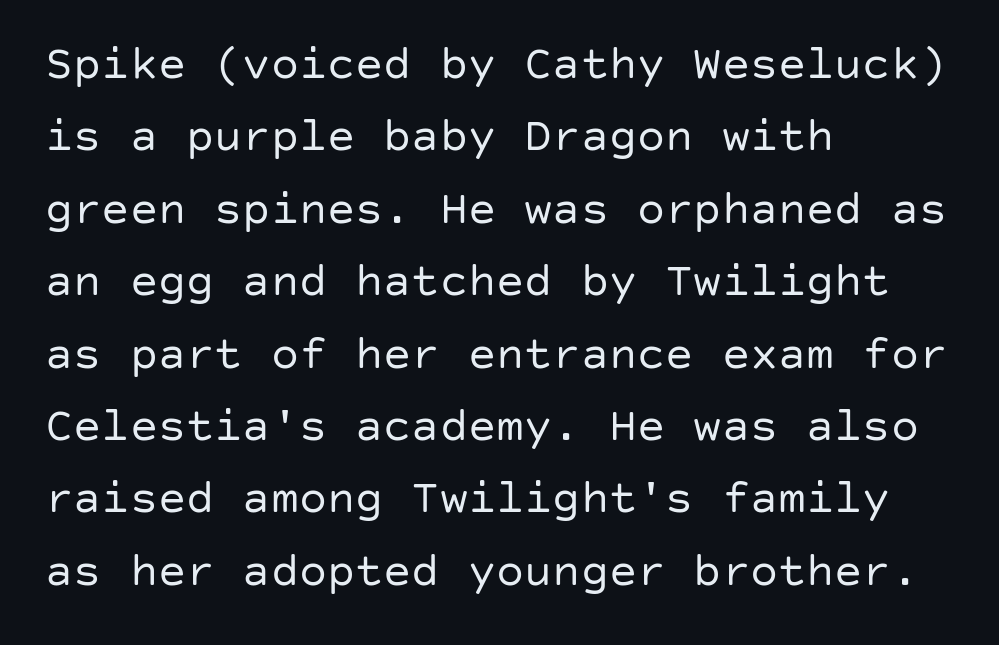
The typesetting does not lean heavy: it is not bold. These lines are set flush left with a ragged right edge. The letters sit at their default tracking, neither squeezed nor spread. Vertically, the passage feels balanced, rows spaced as you'd expect.
